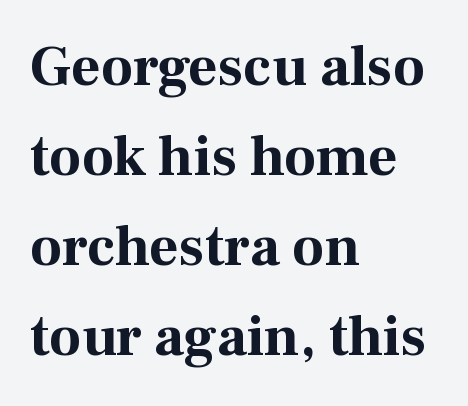
{"serif": "yes", "italic": "no", "bold": "yes", "weight": "bold", "width": "normal", "stroke_contrast": "medium", "x_height": "medium", "monospaced": "no", "underline": "no", "align": "left", "line_spacing": "normal", "line_spacing_ratio": 1.58, "letter_spacing": "normal", "letter_spacing_em": 0.0, "glyph_px": 57}
